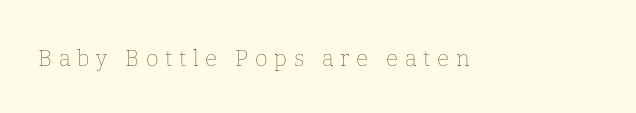
Loose tracking; the words dissolve into strings of separated letters. The font sits on the lighter half of the weight spectrum, regular included. The string is rendered with underlining switched off. Posture: vertical.
